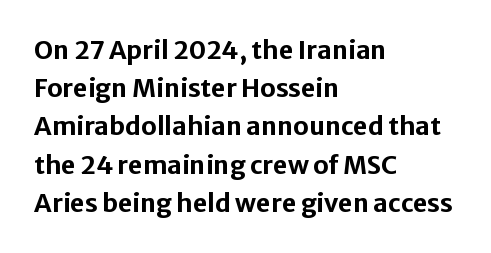
{"italic": "no", "bold": "yes", "underline": "no", "align": "left", "line_spacing": "normal", "line_spacing_ratio": 1.53, "letter_spacing": "normal", "letter_spacing_em": 0.0, "glyph_px": 25}
